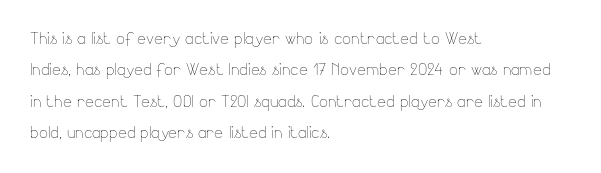
{"italic": "no", "bold": "no", "underline": "no", "align": "left", "line_spacing": "normal", "line_spacing_ratio": 1.5, "letter_spacing": "normal", "letter_spacing_em": 0.0, "glyph_px": 21}
